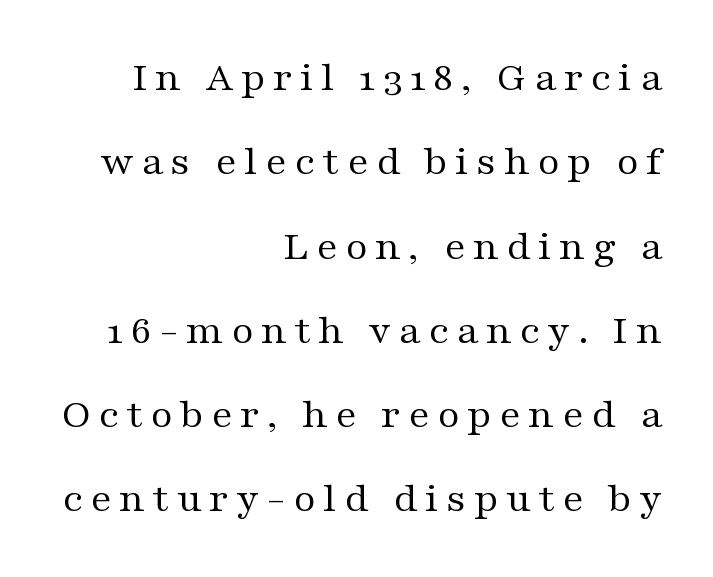
Q: Is the text bold? A: No.
Q: Is the text italic (slanted)? A: No, it is upright.
Q: Is the typeface a serif or a sans-serif typeface? A: Serif.
Q: Is the text underlined? A: No.
Q: How is the paragraph aligned? A: Right-aligned.
Q: Is the spacing between lines tight, normal or loose? A: Loose.
Q: Width (condensed, normal, or wide)? A: Wide.
Q: Stroke contrast? A: Medium.
Q: x-height? A: Medium.
Q: Monospaced? A: No.
